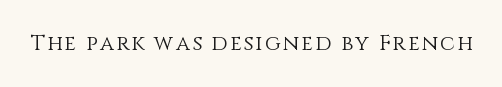
Q: Is the text bold? A: No.
Q: Is the text italic (slanted)? A: No, it is upright.
Q: Is the text underlined? A: No.
